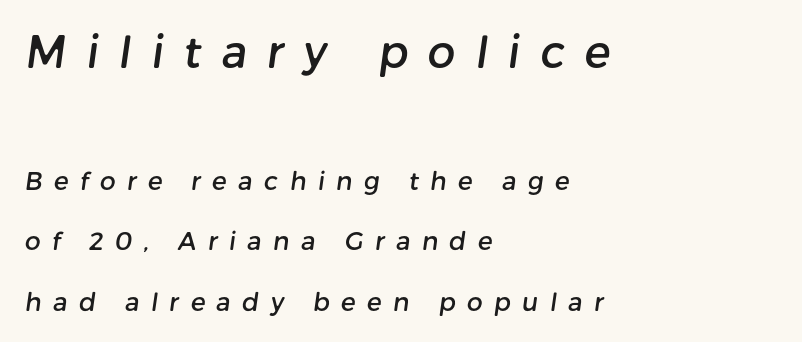
The image shows 44 px sans-serif type; set left-aligned, loose line spacing (2.41x), unusually wide letter spacing (+0.45 em), not underlined; the first (top) block is 1.76x larger; low stroke contrast and a medium x-height.
